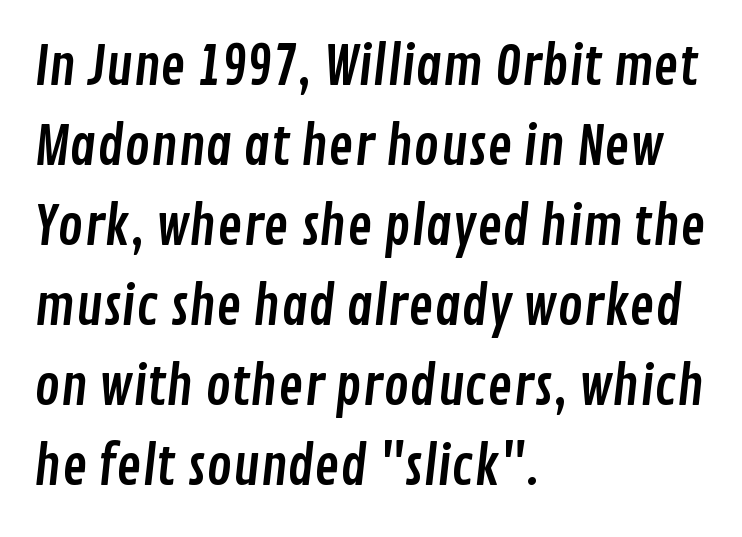
Letter spacing: default. Regarding serifs, this sample does without them. Think of a printed novel: that variable character pitch is what you see here. The paragraph shown leans on its left margin.
